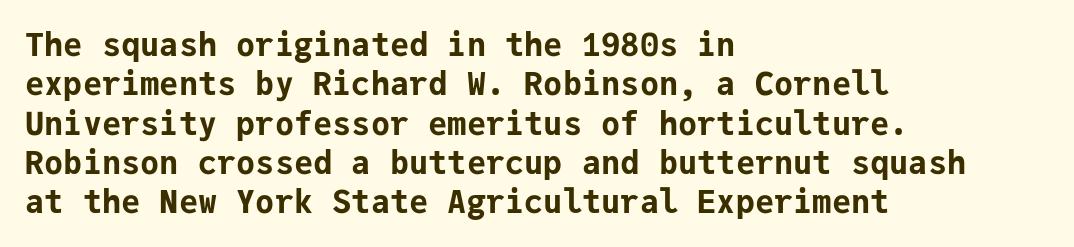
The image shows 32 px bold sans-serif type, upright, monospaced; set left-aligned, line spacing 1.23x, normal letter spacing, not underlined; low stroke contrast and a medium x-height.
